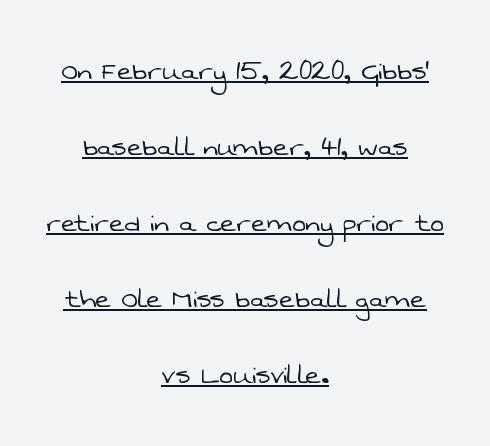
This sample uses plain, unmodified letter spacing. Ink coverage per letter is moderate at most. Serif or sans? Sans — the stroke terminals are bare. A typesetter would call this proportional, since set widths differ per character.
